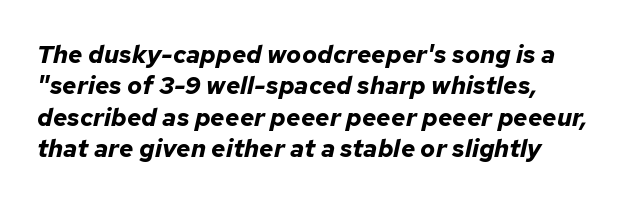
Q: Is the text bold? A: Yes.
Q: Is the text italic (slanted)? A: Yes, it leans right by about 12 degrees.
Q: Is the text underlined? A: No.
Q: How is the paragraph aligned? A: Left-aligned.
Q: Is the spacing between letters normal or unusually wide? A: Normal.
Q: Is the spacing between lines tight, normal or loose? A: Normal.
